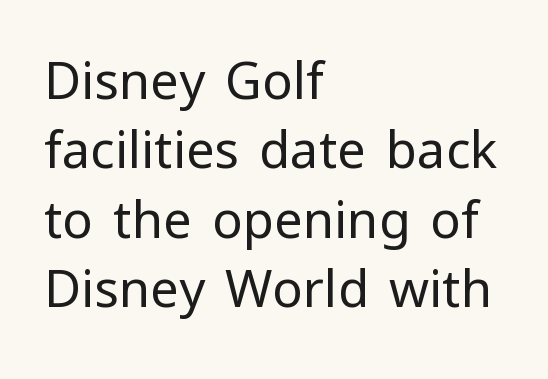
This is sans-serif lettering, the kind often seen on screens and signage. There is no visible air inserted between adjacent glyphs. Vertically, the passage feels balanced, rows spaced as you'd expect. Do the letters lean? They stand straight. Clear beneath every line of the passage.
